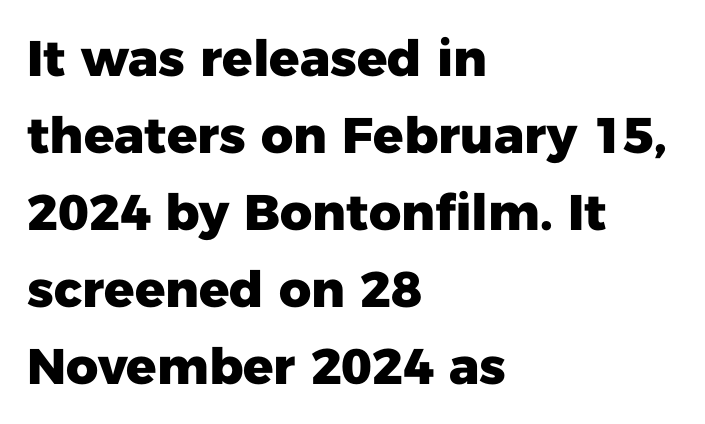
{"serif": "no", "italic": "no", "bold": "yes", "weight": "heavy", "width": "normal", "stroke_contrast": "low", "x_height": "medium", "monospaced": "no", "underline": "no", "align": "left", "line_spacing": "normal", "line_spacing_ratio": 1.54, "letter_spacing": "normal", "letter_spacing_em": 0.0, "glyph_px": 50}
